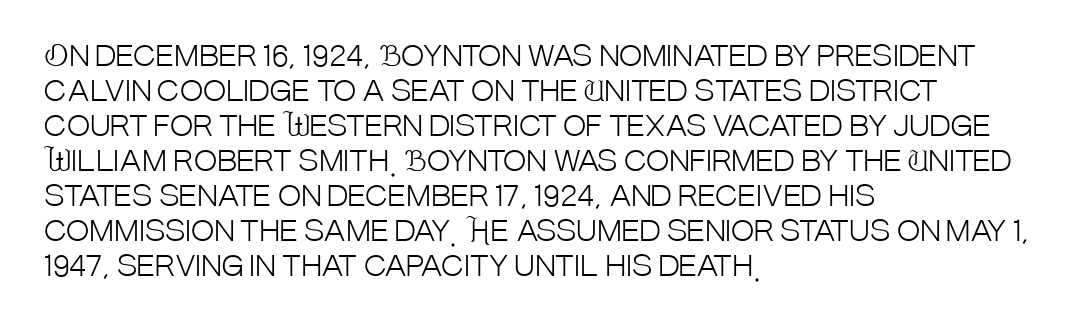
Q: Is the text bold? A: No.
Q: Is the text italic (slanted)? A: No, it is upright.
Q: Is the typeface a serif or a sans-serif typeface? A: Sans-serif.
Q: Is the text underlined? A: No.
Q: How is the paragraph aligned? A: Left-aligned.
Q: Is the spacing between letters normal or unusually wide? A: Normal.
Q: Is the spacing between lines tight, normal or loose? A: Normal.
Q: Width (condensed, normal, or wide)? A: Condensed.
Q: Stroke contrast? A: Low.
Q: x-height? A: Large.
Q: Monospaced? A: No.
